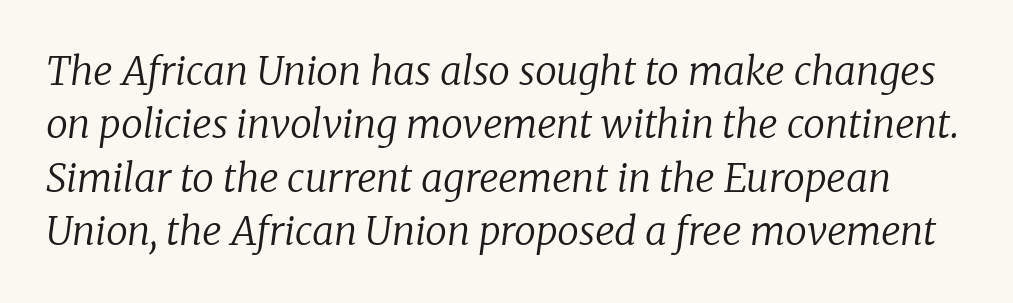
Q: Is the text bold? A: No.
Q: Is the text italic (slanted)? A: Yes, it leans right by about 8 degrees.
Q: Is the typeface a serif or a sans-serif typeface? A: Serif.
Q: Is the text underlined? A: No.
Q: Is the spacing between letters normal or unusually wide? A: Normal.
Q: Is the spacing between lines tight, normal or loose? A: Normal.
Q: Width (condensed, normal, or wide)? A: Normal.
Q: Stroke contrast? A: Low.
Q: x-height? A: Medium.
Q: Monospaced? A: No.
